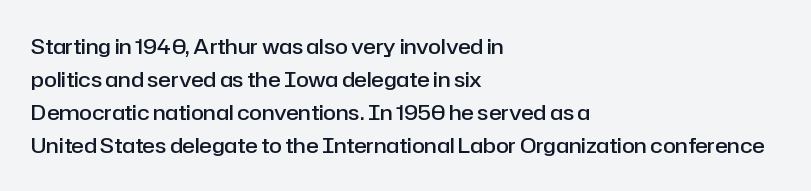
{"italic": "no", "bold": "semi", "underline": "no", "align": "left", "line_spacing": "normal", "line_spacing_ratio": 1.57, "letter_spacing": "normal", "letter_spacing_em": 0.0, "glyph_px": 21}
